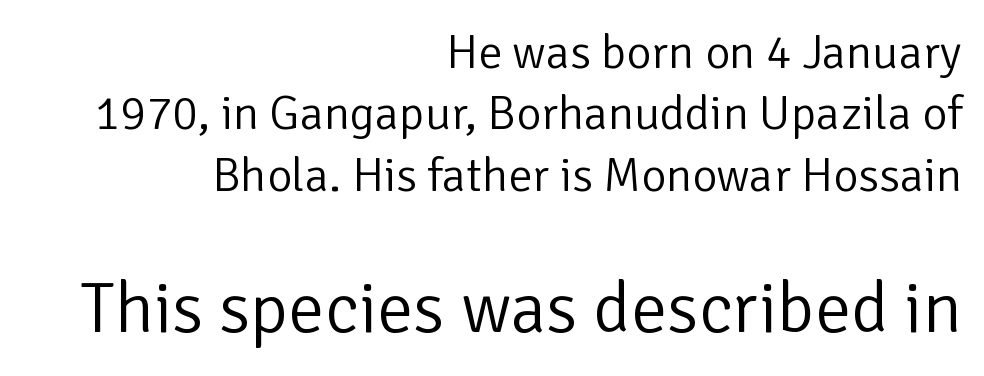
Q: Is the text bold? A: No.
Q: Is the text italic (slanted)? A: No, it is upright.
Q: Is the typeface a serif or a sans-serif typeface? A: Sans-serif.
Q: Is the text underlined? A: No.
Q: How is the paragraph aligned? A: Right-aligned.
Q: Is the spacing between letters normal or unusually wide? A: Normal.
Q: Is the spacing between lines tight, normal or loose? A: Normal.
Q: Which block of text is set in a larger size, the first (top) or the second (bottom)? A: The second (bottom) one.
Q: Width (condensed, normal, or wide)? A: Normal.
Q: Stroke contrast? A: Low.
Q: x-height? A: Medium.
Q: Monospaced? A: No.
